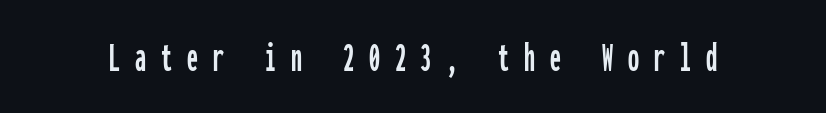
The image shows 44 px condensed sans-serif type, upright, monospaced; set unusually wide letter spacing (+0.34 em), not underlined; low stroke contrast and a medium x-height.
